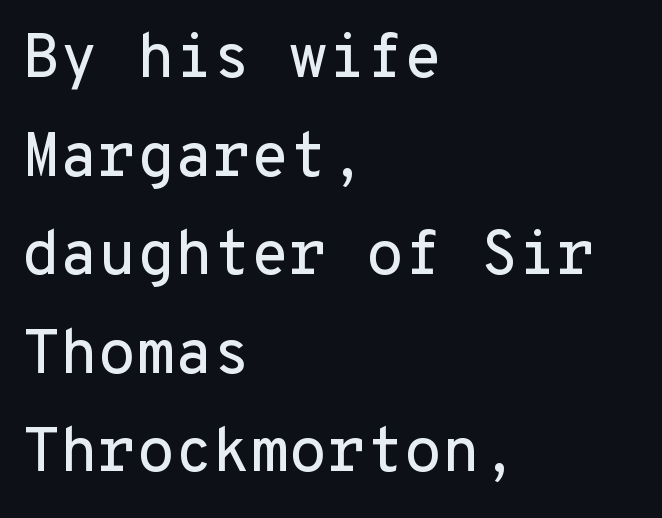
The face used here is monospaced, like something from a code editor. What stands out about the letter spacing? Nothing — it is the standard amount. Nobody drew a line under any word here. Regarding serifs, this sample does without them. Characters remain perfectly vertical along every line. Baseline-to-baseline distance is the conventional proportion of letter height.
